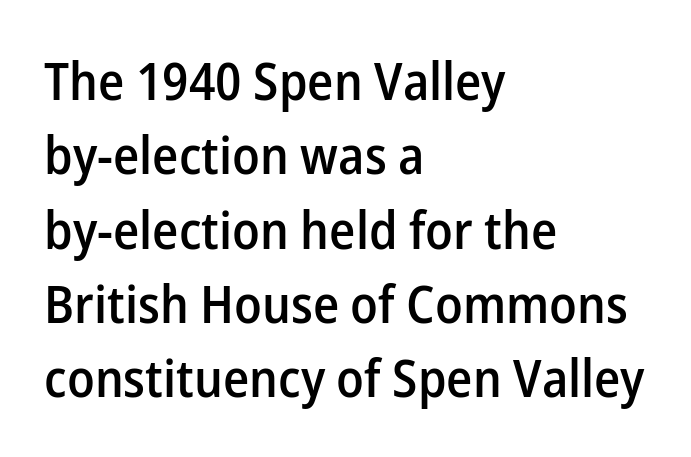
The image shows 52 px semibold sans-serif type, upright; set left-aligned, normal line spacing (1.43x), normal letter spacing, not underlined; low stroke contrast and a medium x-height.
